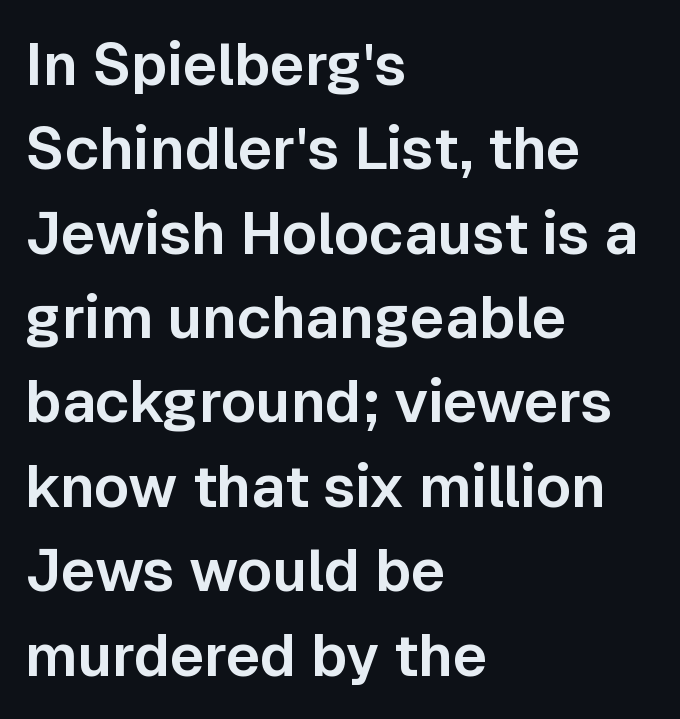
The image shows 59 px sans-serif type, upright; set left-aligned, normal line spacing (1.43x), normal letter spacing, not underlined; low stroke contrast and a medium x-height.
